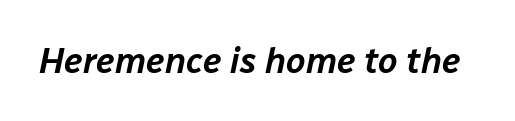
{"italic": "yes", "lean": "right", "slant_degrees": 12, "width": "normal", "stroke_contrast": "low", "x_height": "medium", "monospaced": "no", "underline": "no", "letter_spacing": "normal", "letter_spacing_em": 0.0, "glyph_px": 35}
